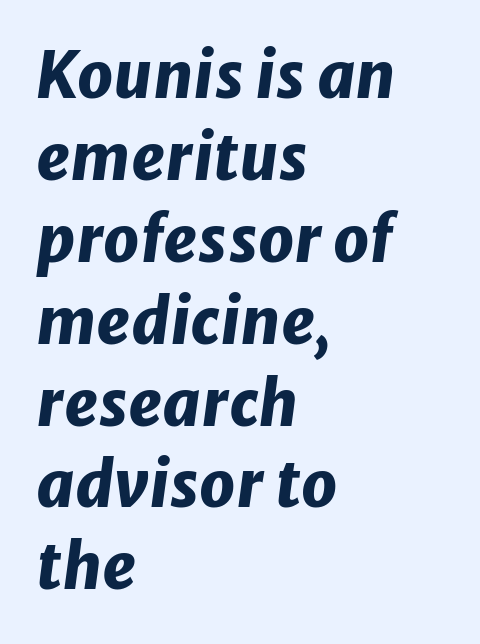
The space beneath each line is pristine and unruled. Compared with ordinary roman type, these characters are visibly tilted. Horizontal alignment here is leftward, the default for most running prose. What stands out about the letter spacing? Nothing — it is the standard amount.
